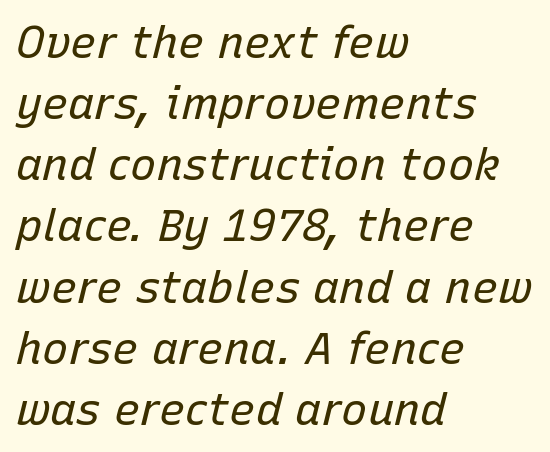
The image shows 44 px regular-weight type, italic (leaning right); set left-aligned, normal line spacing (1.39x), normal letter spacing, not underlined; low stroke contrast and a medium x-height.
